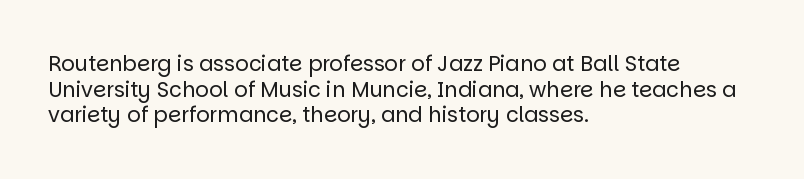
Does extra space separate the letters? No, they use regular spacing. The passage is arranged the way most books set body copy — flush left. The area under the type is left untouched. The face looks like a standard text weight, possibly lighter. Notice how the stems are strictly vertical — no italics here.
